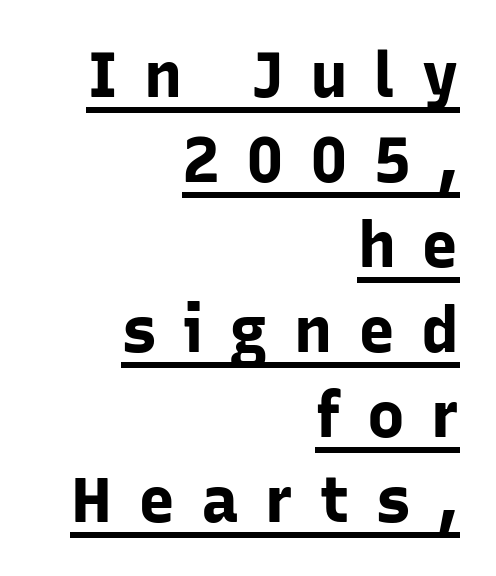
A continuous stroke trails under the words, as in a hyperlink. The characters display no serif detailing; their extremities are plain. The gaps between neighbouring characters are conspicuously large. The letters advance in unequal steps, a hallmark of proportional type.
